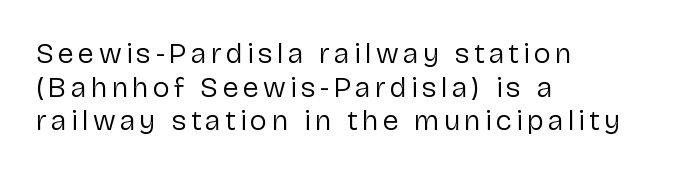
Q: Is the text bold? A: No.
Q: Is the text italic (slanted)? A: No, it is upright.
Q: Is the typeface a serif or a sans-serif typeface? A: Sans-serif.
Q: Is the text underlined? A: No.
Q: How is the paragraph aligned? A: Left-aligned.
Q: Width (condensed, normal, or wide)? A: Normal.
Q: Stroke contrast? A: Low.
Q: x-height? A: Medium.
Q: Monospaced? A: No.
